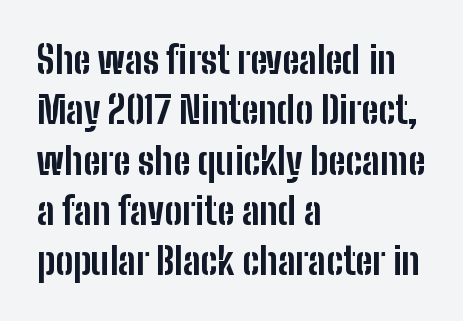
The image shows 37 px bold, condensed sans-serif type, upright; set left-aligned, normal line spacing (1.36x), normal letter spacing, not underlined; low stroke contrast and a medium x-height.
